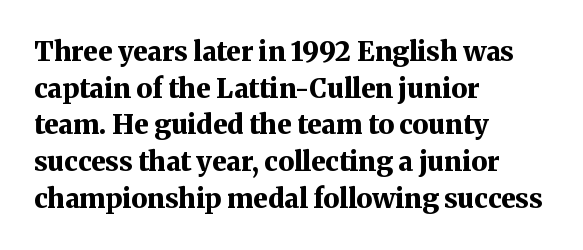
Casual observation: everything's shoved over to the left. Look at the tracking — it's just the regular setting, nothing added. The rendering uses a moderate line-height, typical for paragraphs. Decoration check: the copy has no underline. The face used here has the dense, thick strokes of a bold. The typography opts for an upright posture over an oblique one.
